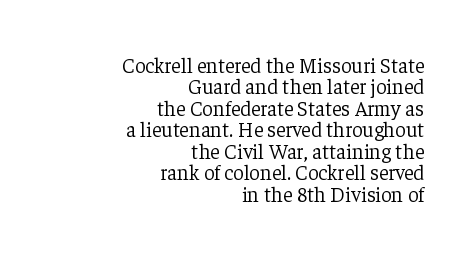
Q: Is the text bold? A: No.
Q: Is the text italic (slanted)? A: No, it is upright.
Q: Is the text underlined? A: No.
Q: How is the paragraph aligned? A: Right-aligned.
Q: Is the spacing between letters normal or unusually wide? A: Normal.
Q: Is the spacing between lines tight, normal or loose? A: Tight.
